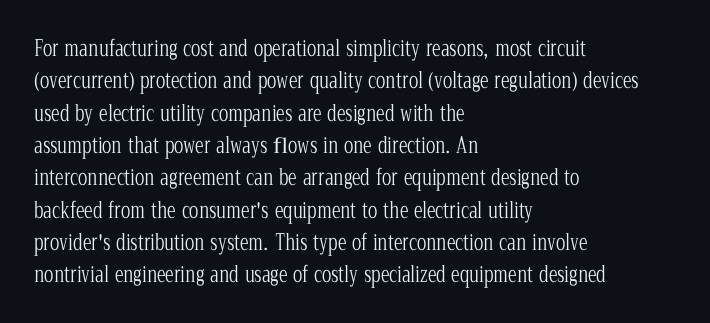
Q: Is the text bold? A: No.
Q: Is the text italic (slanted)? A: No, it is upright.
Q: Is the text underlined? A: No.
Q: How is the paragraph aligned? A: Left-aligned.
Q: Is the spacing between letters normal or unusually wide? A: Normal.
Q: Is the spacing between lines tight, normal or loose? A: Normal.
